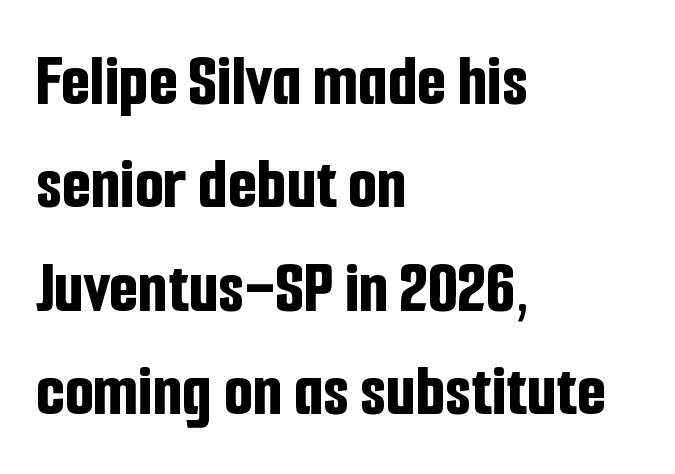
Each new line begins a customary step beneath the previous one. One-word summary of the alignment: left. Descenders are the only things crossing below the line. This sample has the flowing, uneven cadence of proportional lettering.
